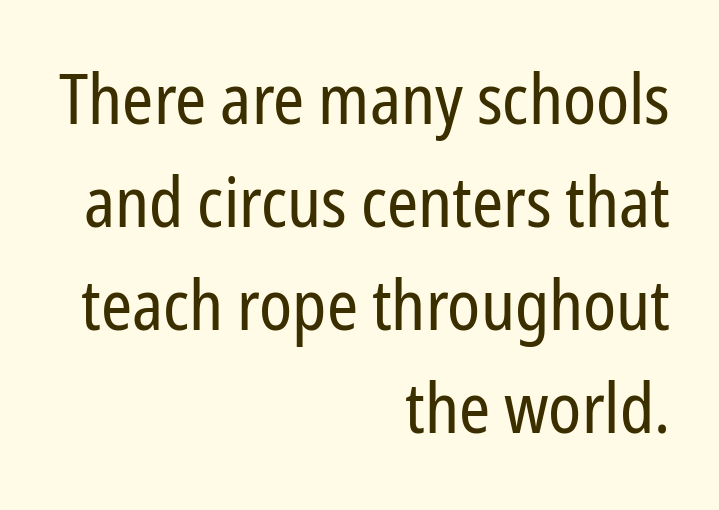
Q: Is the text bold? A: No.
Q: Is the text italic (slanted)? A: No, it is upright.
Q: Is the typeface a serif or a sans-serif typeface? A: Sans-serif.
Q: Is the text underlined? A: No.
Q: How is the paragraph aligned? A: Right-aligned.
Q: Is the spacing between letters normal or unusually wide? A: Normal.
Q: Is the spacing between lines tight, normal or loose? A: Normal.
Q: Width (condensed, normal, or wide)? A: Condensed.
Q: Stroke contrast? A: Low.
Q: x-height? A: Medium.
Q: Monospaced? A: No.
